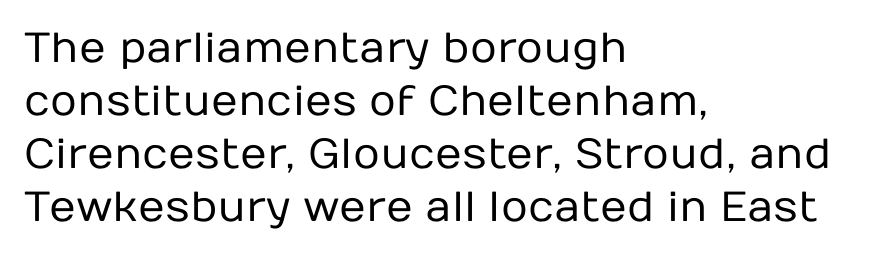
A typesetter would label this face a sans. Weight class: somewhere from thin through regular. Note the varied advance widths — an 'i' is clearly narrower than an 'm'. Vertical strokes here are truly vertical. Lines of text with bare space underneath.
